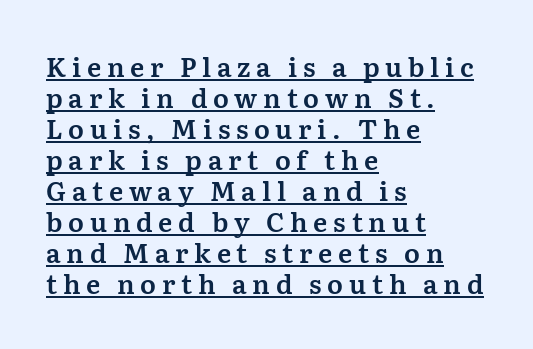
The image shows 26 px text type, upright; set left-aligned, line spacing 1.19x, unusually wide letter spacing (+0.22 em), underlined.
